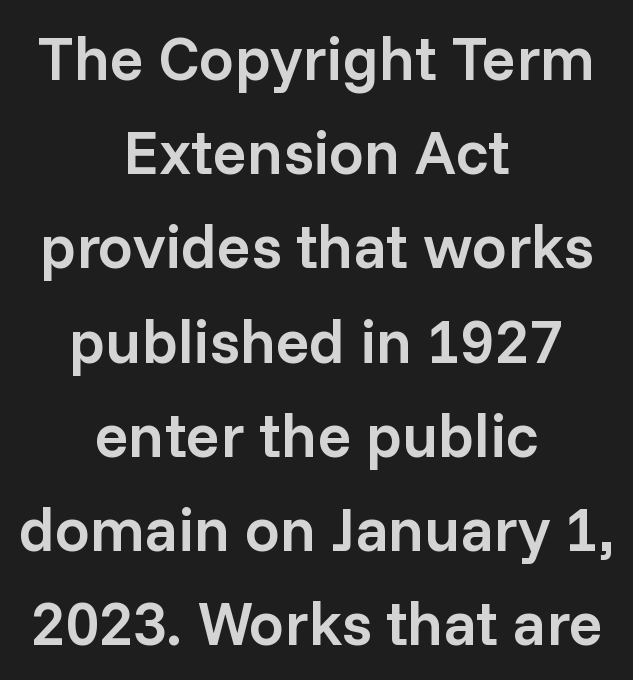
{"serif": "no", "italic": "no", "bold": "semi", "weight": "semibold", "width": "normal", "stroke_contrast": "low", "x_height": "medium", "monospaced": "no", "underline": "no", "align": "center", "line_spacing": "normal", "line_spacing_ratio": 1.52, "letter_spacing": "normal", "letter_spacing_em": 0.0, "glyph_px": 62}
